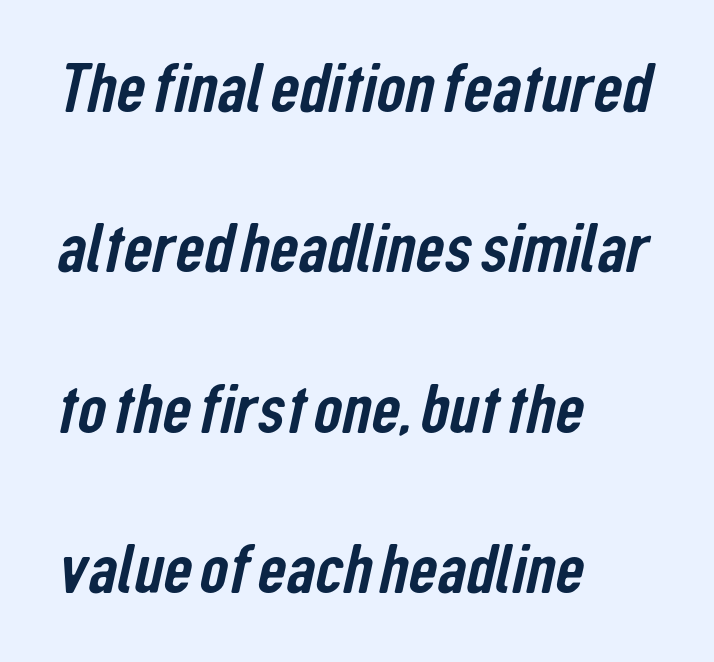
Q: Is the typeface a serif or a sans-serif typeface? A: Sans-serif.
Q: Is the text underlined? A: No.
Q: How is the paragraph aligned? A: Left-aligned.
Q: Is the spacing between letters normal or unusually wide? A: Normal.
Q: Is the spacing between lines tight, normal or loose? A: Loose.
Q: Width (condensed, normal, or wide)? A: Condensed.
Q: Stroke contrast? A: Low.
Q: x-height? A: Medium.
Q: Monospaced? A: No.
